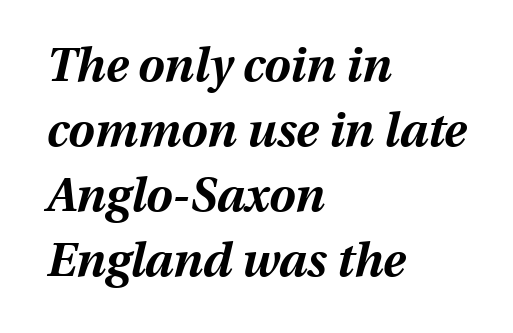
The image shows 47 px bold type, italic (leaning right); set left-aligned, normal line spacing (1.38x), normal letter spacing, not underlined; medium stroke contrast and a medium x-height.
